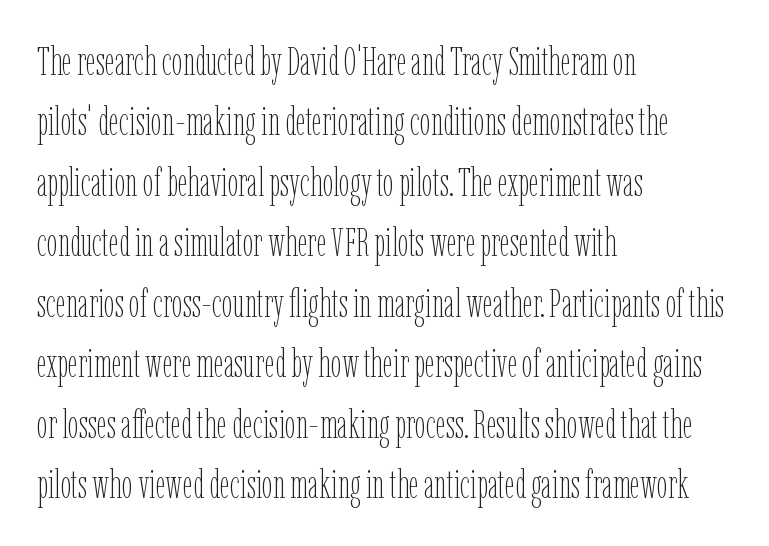
The image shows 39 px thin, condensed type, upright; set left-aligned, normal line spacing (1.55x), normal letter spacing, not underlined; low stroke contrast and a medium x-height.
